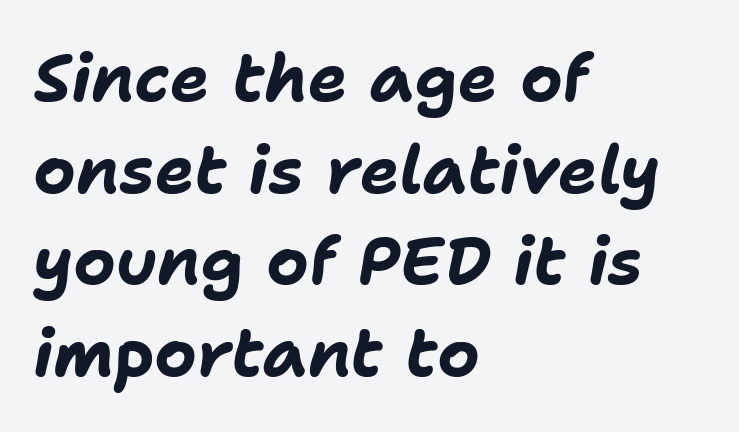
The image shows 66 px bold type, italic (leaning right); set left-aligned, normal line spacing (1.39x), normal letter spacing, not underlined; low stroke contrast and a medium x-height.
